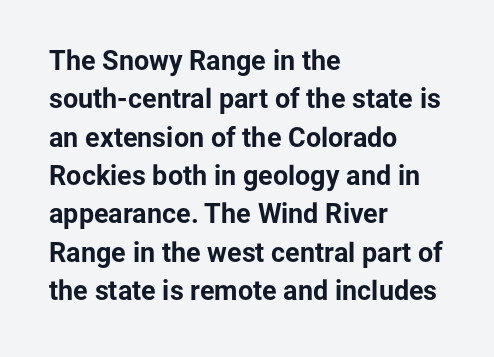
Glyph-to-glyph distance matches everyday printed text. Notice how thick the strokes are: this is what a full bold looks like. A normal amount of white space separates one row of letters from the next. Only glyphs here, with clear space below each row. Vertical strokes here are truly vertical.
